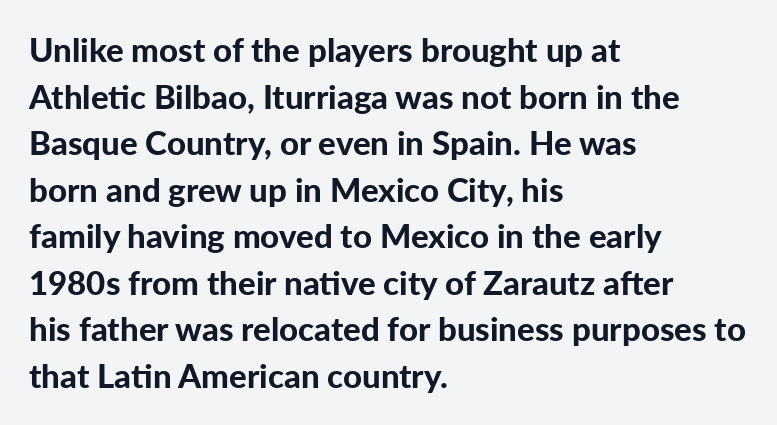
{"serif": "no", "italic": "no", "bold": "yes", "weight": "bold", "width": "normal", "stroke_contrast": "low", "x_height": "medium", "monospaced": "no", "underline": "no", "align": "left", "line_spacing": "normal", "line_spacing_ratio": 1.41, "letter_spacing": "normal", "letter_spacing_em": 0.0, "glyph_px": 33}
